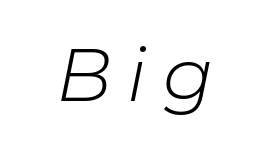
Q: Is the text bold? A: No.
Q: Is the text italic (slanted)? A: Yes, it leans right by about 11 degrees.
Q: Is the text underlined? A: No.
Q: How is the paragraph aligned? A: Centered.
Q: Is the spacing between letters normal or unusually wide? A: Unusually wide.
Q: Width (condensed, normal, or wide)? A: Normal.
Q: Stroke contrast? A: Low.
Q: x-height? A: Medium.
Q: Monospaced? A: No.
